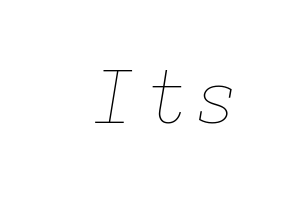
The image shows 71 px thin type, italic (leaning right), monospaced; set not underlined; low stroke contrast and a medium x-height.
